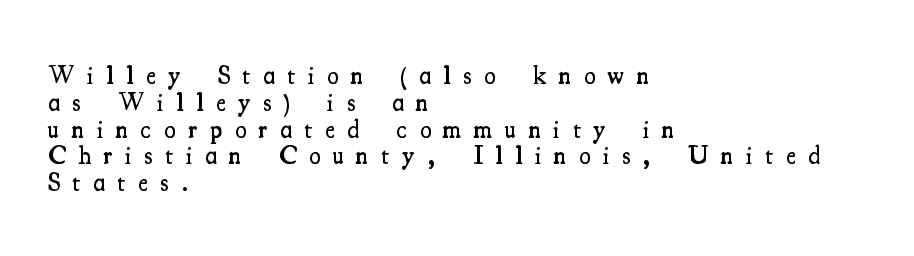
The baseline area is clear. There is plenty of visible air inserted between adjacent glyphs. Each new line begins almost immediately beneath the previous one. The rag falls on the right side of this text block. The glyphs have the mass of a demibold cut, below bold.
